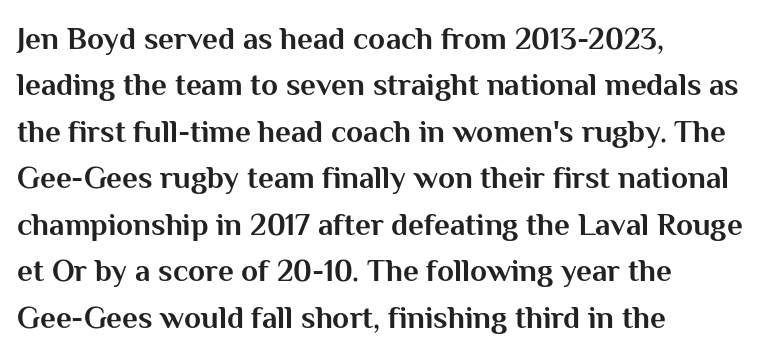
Each word holds together tightly as a unit, with standard inter-letter gaps. The passage shown is typeset with a sans-serif family. One-word summary of the alignment: left. The typesetting leans heavy: a genuine bold. The space between consecutive lines is moderate. A roman cut, with each character standing at attention.
